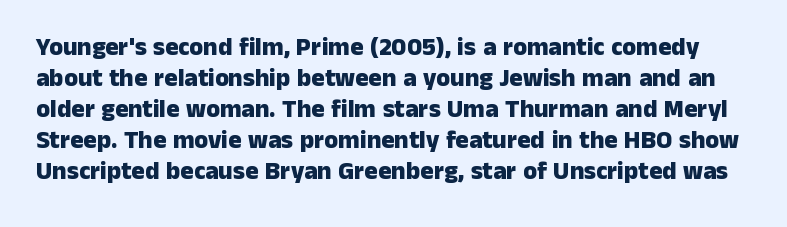
Q: Is the text bold? A: Yes.
Q: Is the text italic (slanted)? A: No, it is upright.
Q: Is the text underlined? A: No.
Q: Is the spacing between letters normal or unusually wide? A: Normal.
